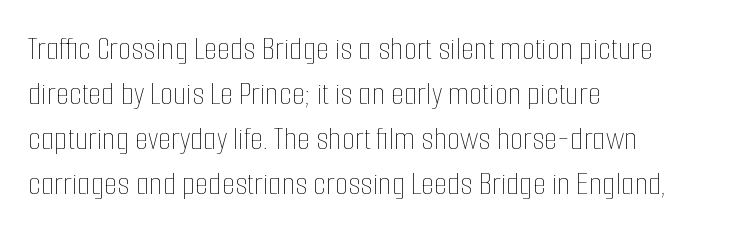
Q: Is the text bold? A: No.
Q: Is the text italic (slanted)? A: No, it is upright.
Q: Is the text underlined? A: No.
Q: How is the paragraph aligned? A: Left-aligned.
Q: Is the spacing between letters normal or unusually wide? A: Normal.
Q: Is the spacing between lines tight, normal or loose? A: Normal.
Q: Width (condensed, normal, or wide)? A: Condensed.
Q: Stroke contrast? A: Low.
Q: x-height? A: Medium.
Q: Monospaced? A: No.
